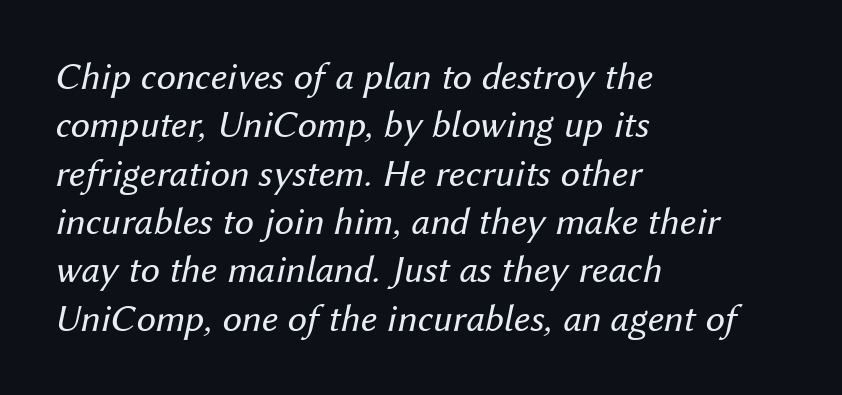
Tall strokes in this sample are angled rather than plumb. No letter is thick-stroked: the sample isn't bold. Characters follow at the spacing the type designer built in. The rendering uses natural spacing where letterforms have individual widths.
